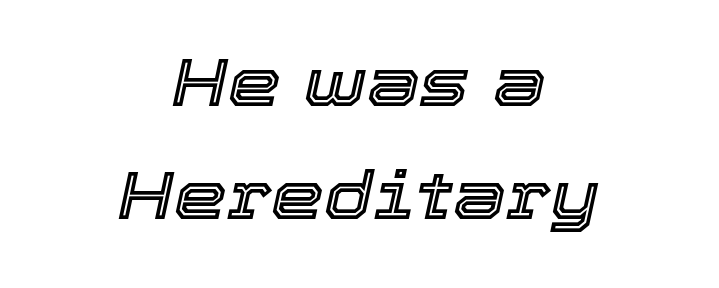
Q: Is the text italic (slanted)? A: Yes, it leans right by about 12 degrees.
Q: Is the text underlined? A: No.
Q: How is the paragraph aligned? A: Centered.
Q: Is the spacing between letters normal or unusually wide? A: Normal.
Q: Is the spacing between lines tight, normal or loose? A: Normal.
Q: Width (condensed, normal, or wide)? A: Normal.
Q: x-height? A: Medium.
Q: Monospaced? A: No.
